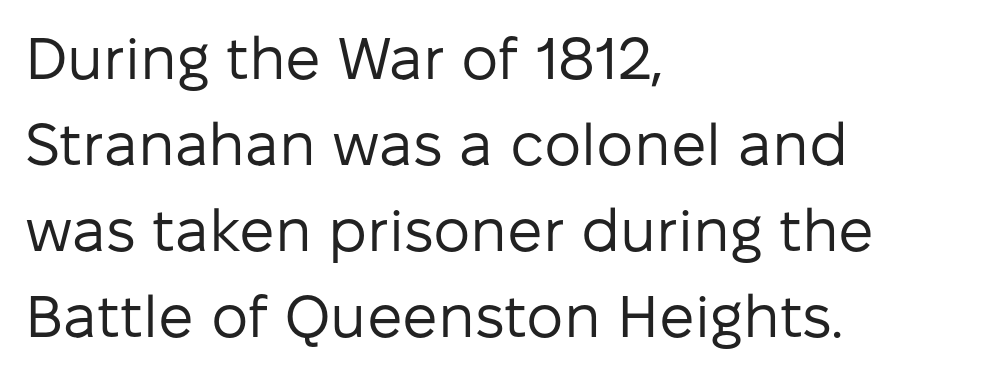
Short note: letters normally spaced. Decoration check: the copy has no underline. The face used here is proportionally spaced, like ordinary book or web type. Line spacing here is normal.
